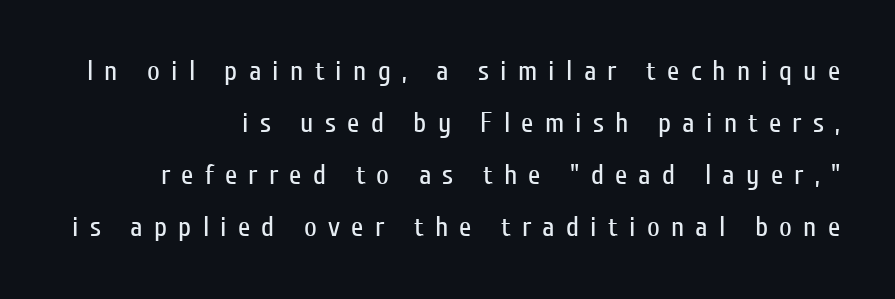
Q: Is the text bold? A: No.
Q: Is the text italic (slanted)? A: No, it is upright.
Q: Is the typeface a serif or a sans-serif typeface? A: Sans-serif.
Q: Is the text underlined? A: No.
Q: How is the paragraph aligned? A: Right-aligned.
Q: Is the spacing between letters normal or unusually wide? A: Unusually wide.
Q: Width (condensed, normal, or wide)? A: Condensed.
Q: Stroke contrast? A: Low.
Q: x-height? A: Medium.
Q: Monospaced? A: No.
